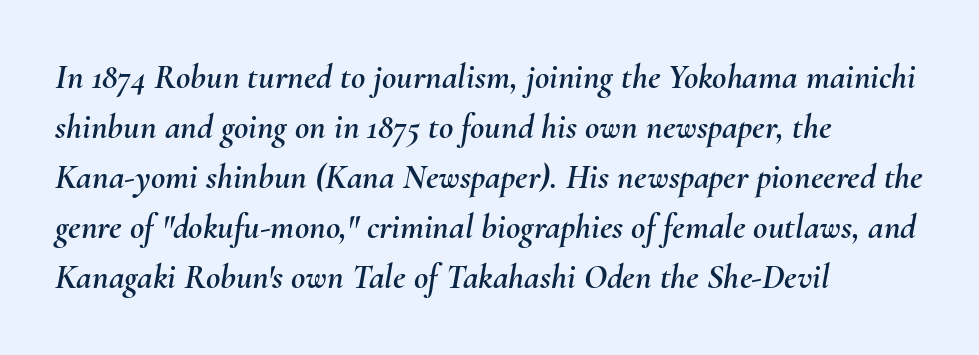
Summary of vertical rhythm: regular, with standard interline spacing. Has an underline been added? It has not. Quick note: italic. Think of a printed novel: that variable character pitch is what you see here.
